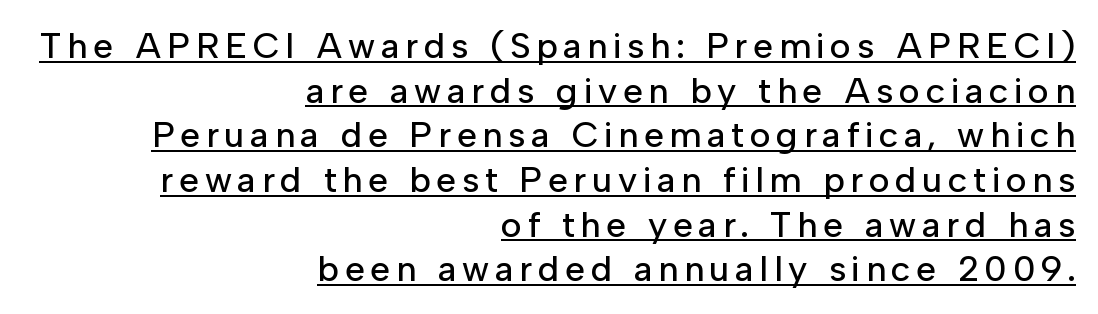
Q: Is the text italic (slanted)? A: No, it is upright.
Q: Is the typeface a serif or a sans-serif typeface? A: Sans-serif.
Q: Is the text underlined? A: Yes.
Q: How is the paragraph aligned? A: Right-aligned.
Q: Width (condensed, normal, or wide)? A: Normal.
Q: Stroke contrast? A: Low.
Q: x-height? A: Medium.
Q: Monospaced? A: No.
